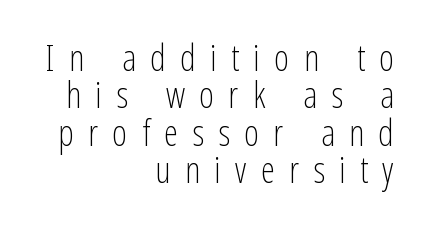
{"serif": "no", "italic": "no", "bold": "no", "weight": "light", "width": "condensed", "stroke_contrast": "low", "x_height": "medium", "monospaced": "no", "underline": "no", "align": "right", "line_spacing": "tight", "line_spacing_ratio": 1.04, "letter_spacing": "wide", "letter_spacing_em": 0.4, "glyph_px": 36}
